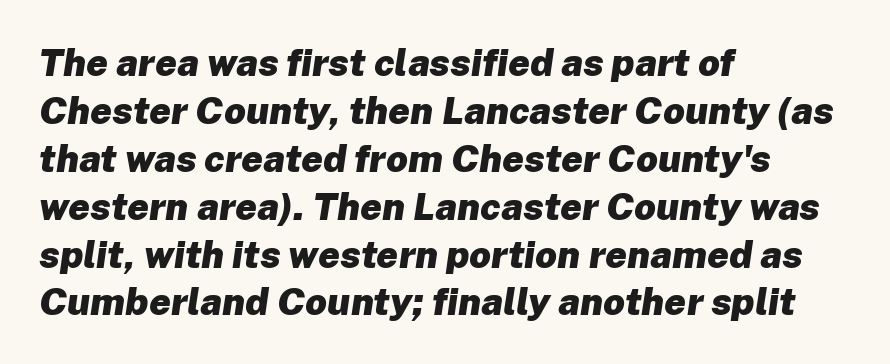
The image shows 38 px heavy type, italic (leaning right); set left-aligned, normal line spacing (1.26x), normal letter spacing, not underlined; low stroke contrast and a medium x-height.
